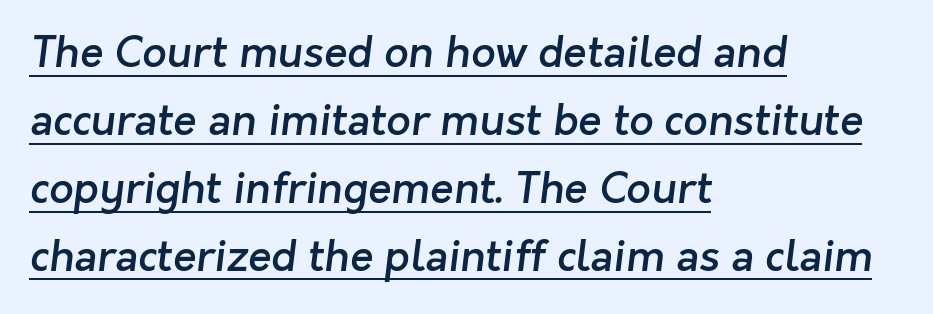
{"serif": "no", "bold": "semi", "weight": "semibold", "width": "normal", "stroke_contrast": "low", "x_height": "medium", "monospaced": "no", "underline": "yes", "align": "left", "line_spacing": "normal", "line_spacing_ratio": 1.58, "letter_spacing": "normal", "letter_spacing_em": 0.0, "glyph_px": 43}
